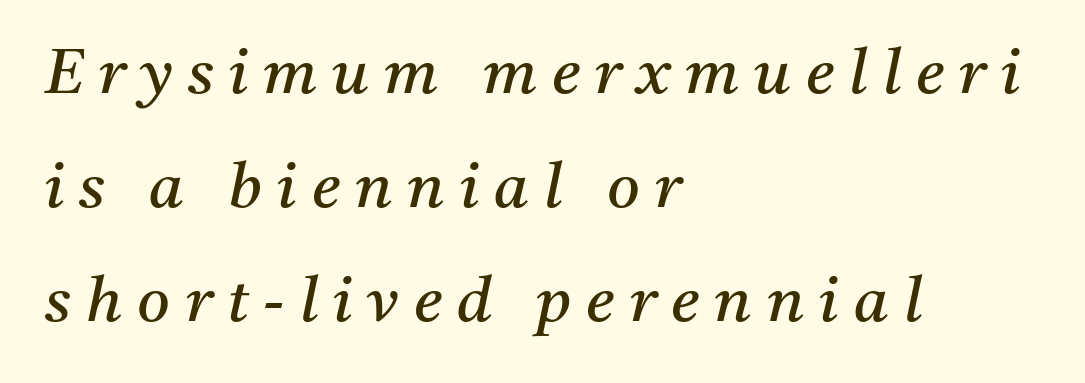
{"serif": "yes", "italic": "yes", "lean": "right", "slant_degrees": 11, "bold": "no", "weight": "regular", "width": "normal", "stroke_contrast": "medium", "x_height": "medium", "monospaced": "no", "underline": "no", "align": "left", "line_spacing_ratio": 1.81, "letter_spacing": "wide", "letter_spacing_em": 0.24, "glyph_px": 63}
